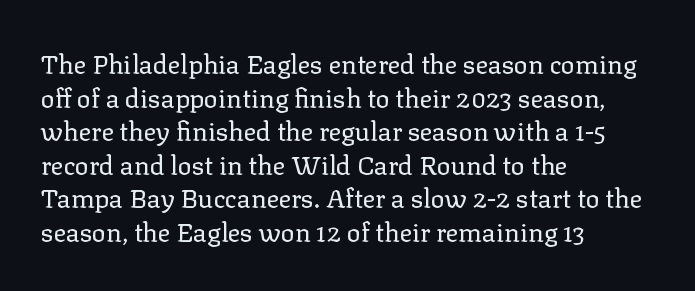
Interline gaps are of average width in this sample. In terms of posture, this sample is upright. Teacher's note: observe the even left margin — that is flush-left alignment. The cut favours lightness, reaching ordinary text weight at its darkest.
